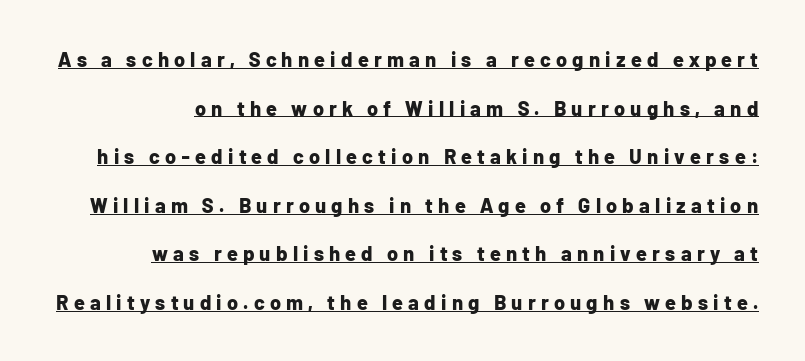
Q: Is the text bold? A: Yes.
Q: Is the text italic (slanted)? A: No, it is upright.
Q: Is the text underlined? A: Yes.
Q: Is the spacing between letters normal or unusually wide? A: Unusually wide.
Q: Is the spacing between lines tight, normal or loose? A: Loose.
